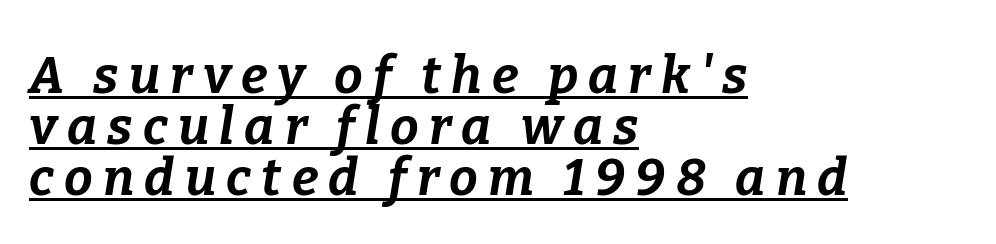
Looks like regular typesetting: each glyph gets only the width it needs. Successive baselines arrive quickly, one right under another. Posture: slanted. The characters look thick and weighty, a clear bold. Students, observe the line beneath the letters — that is underlining. You could only call the tracking loose — the letters float apart.
